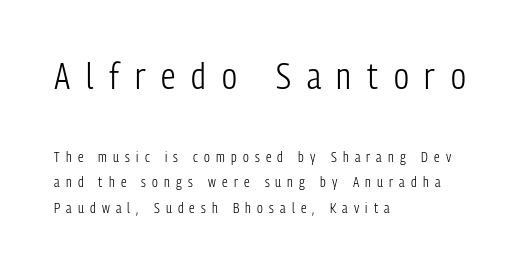
Q: Is the text bold? A: No.
Q: Is the text italic (slanted)? A: No, it is upright.
Q: Is the typeface a serif or a sans-serif typeface? A: Sans-serif.
Q: Is the text underlined? A: No.
Q: How is the paragraph aligned? A: Left-aligned.
Q: Is the spacing between letters normal or unusually wide? A: Unusually wide.
Q: Which block of text is set in a larger size, the first (top) or the second (bottom)? A: The first (top) one.
Q: Width (condensed, normal, or wide)? A: Condensed.
Q: Stroke contrast? A: Low.
Q: x-height? A: Medium.
Q: Monospaced? A: No.
